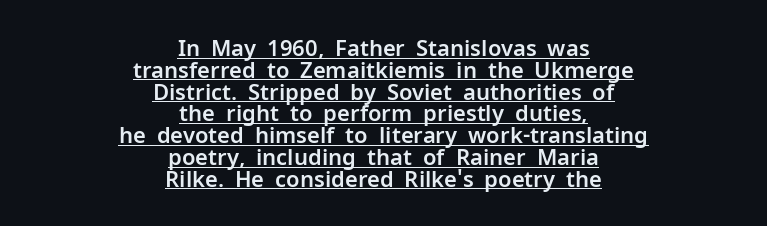
Honestly, the underline is the first thing you notice here. Casual observation: everything's sitting right in the middle. The font's upright variant was chosen for this text. No extra tracking has been applied to these lines.
